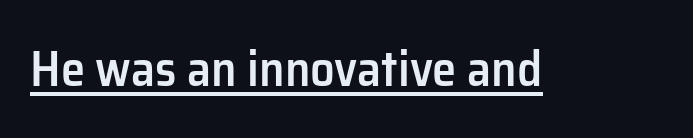
The image shows 49 px semibold sans-serif type, upright; set normal letter spacing, underlined; low stroke contrast and a medium x-height.
